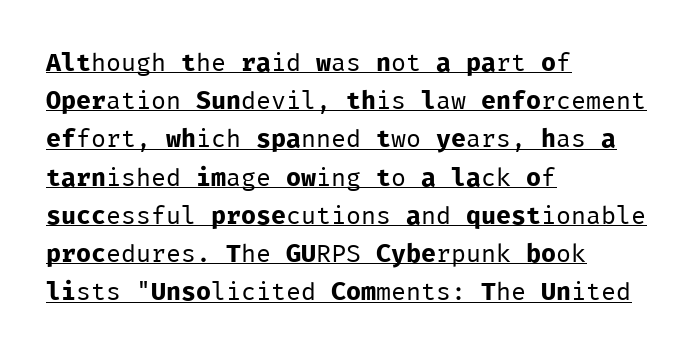
A typesetter would mark this as roman, not italic. Words appear dense and cohesive because spacing is normal. The block of text has a typical density, with ordinary space between rows. Somebody hit Ctrl+U on this one — the words are underlined. Stem width sits at or under what a default text font uses.
